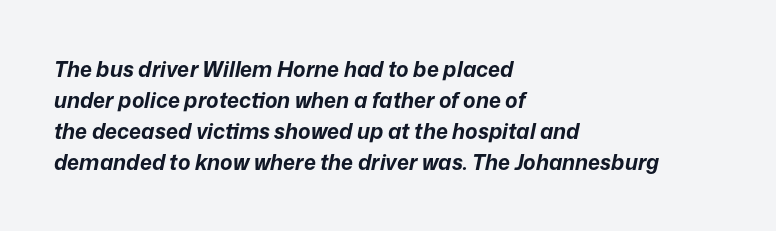
Left-aligned paragraph, ragged on the right. The line-height multiplier appears to be the usual default. There is no visible air inserted between adjacent glyphs. The passage shown leans; its letterforms are oblique. Thick stems and heavy bowls — unmistakably bold.
